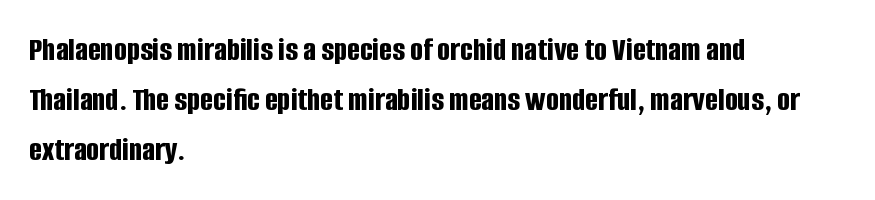
Q: Is the text bold? A: Yes.
Q: Is the text italic (slanted)? A: No, it is upright.
Q: Is the typeface a serif or a sans-serif typeface? A: Sans-serif.
Q: Is the text underlined? A: No.
Q: How is the paragraph aligned? A: Left-aligned.
Q: Is the spacing between letters normal or unusually wide? A: Normal.
Q: Is the spacing between lines tight, normal or loose? A: Normal.
Q: Width (condensed, normal, or wide)? A: Condensed.
Q: Stroke contrast? A: Low.
Q: x-height? A: Large.
Q: Monospaced? A: No.
